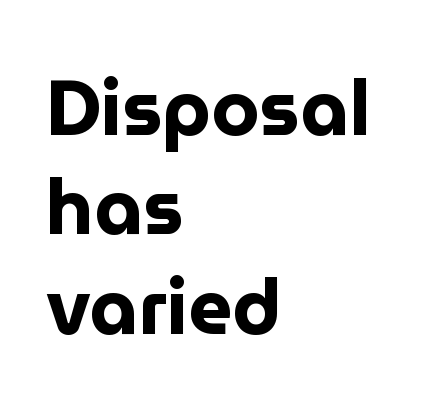
Letters rest on an invisible, unmarked baseline. The font is running at its bold setting. Students, note that the glyphs here touch the page at normal intervals. No italicization has been applied; the sample stays upright. Think of a printed novel: that variable character pitch is what you see here. A classic flush-left, rag-right setting is used for this passage.
